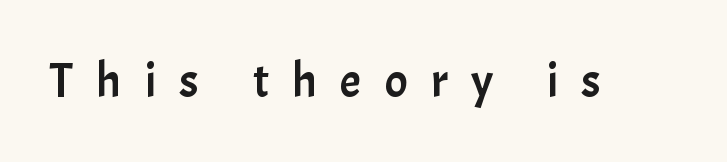
The image shows 48 px sans-serif type, upright; set unusually wide letter spacing (+0.48 em), not underlined; low stroke contrast and a medium x-height.
